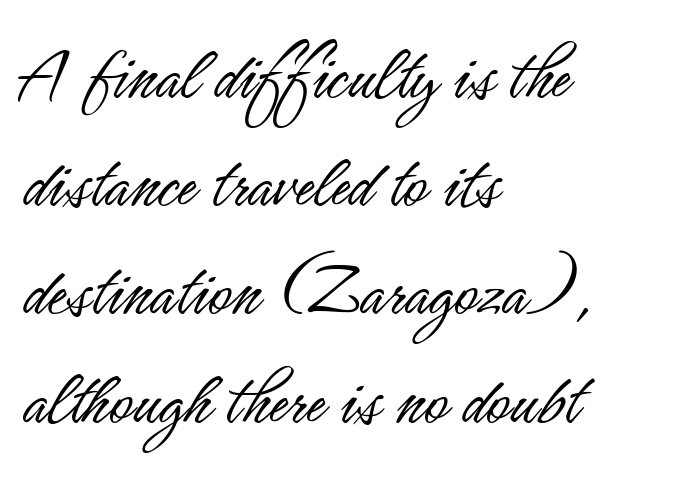
The image shows 79 px light, condensed sans-serif type; set left-aligned, normal line spacing (1.37x), normal letter spacing, not underlined; low stroke contrast and a small x-height.
